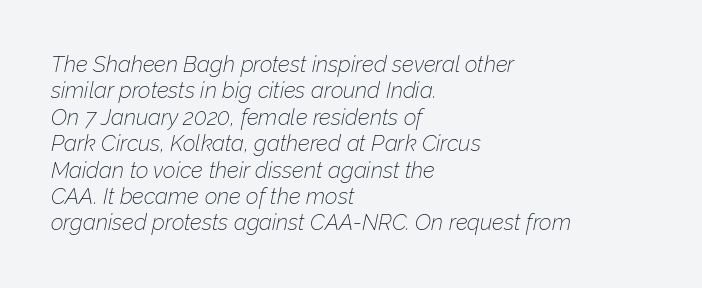
{"italic": "yes", "lean": "right", "slant_degrees": 12, "bold": "no", "underline": "no", "align": "left", "line_spacing_ratio": 1.2, "letter_spacing": "normal", "letter_spacing_em": 0.0, "glyph_px": 22}
